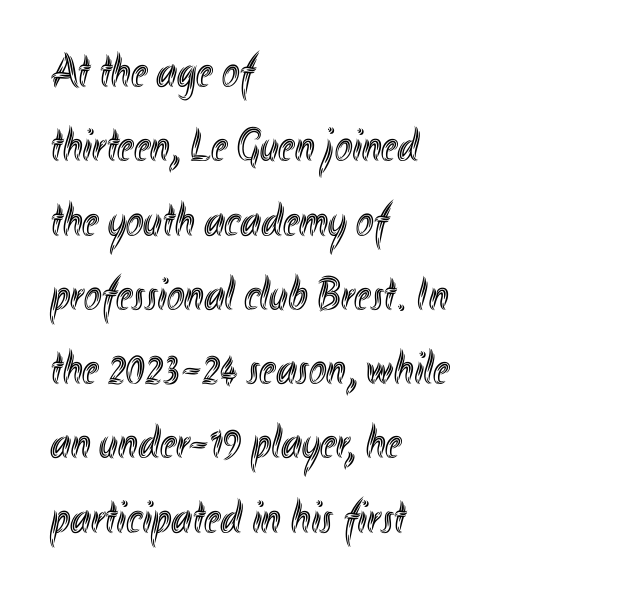
{"width": "condensed", "x_height": "small", "monospaced": "no", "underline": "no", "align": "left", "line_spacing": "normal", "line_spacing_ratio": 1.58, "letter_spacing": "normal", "letter_spacing_em": 0.0, "glyph_px": 47}
